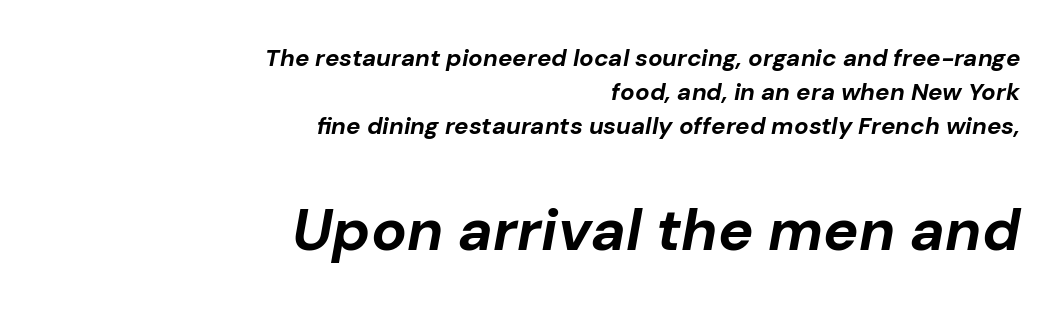
Q: Is the text bold? A: Yes.
Q: Is the text italic (slanted)? A: Yes, it leans right by about 10 degrees.
Q: Is the text underlined? A: No.
Q: How is the paragraph aligned? A: Right-aligned.
Q: Is the spacing between letters normal or unusually wide? A: Normal.
Q: Is the spacing between lines tight, normal or loose? A: Normal.
Q: Which block of text is set in a larger size, the first (top) or the second (bottom)? A: The second (bottom) one.
Q: Width (condensed, normal, or wide)? A: Normal.
Q: Stroke contrast? A: Low.
Q: x-height? A: Medium.
Q: Monospaced? A: No.
